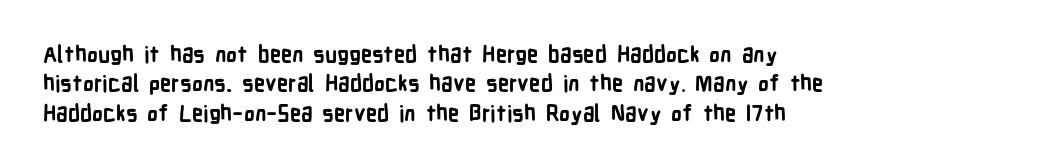
The vertical gap from one line to the next is medium. The rendering uses a bold face; every stroke is thick and dark. When letters stand straight like this, we call the style roman or upright. A typesetter would call this zero additional tracking.
